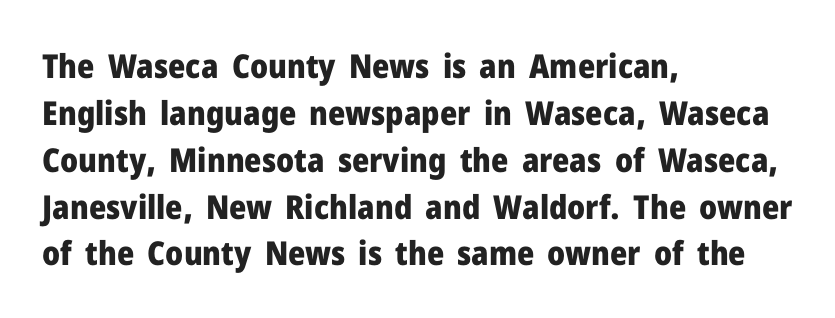
The image shows 33 px heavy sans-serif type, upright; set left-aligned, normal line spacing (1.42x), normal letter spacing, not underlined; low stroke contrast and a medium x-height.
